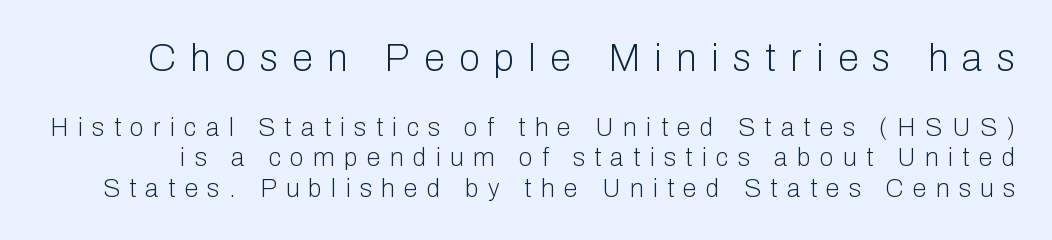
Q: Is the text bold? A: No.
Q: Is the text italic (slanted)? A: No, it is upright.
Q: Is the typeface a serif or a sans-serif typeface? A: Sans-serif.
Q: Is the text underlined? A: No.
Q: Is the spacing between letters normal or unusually wide? A: Unusually wide.
Q: Which block of text is set in a larger size, the first (top) or the second (bottom)? A: The first (top) one.
Q: Width (condensed, normal, or wide)? A: Normal.
Q: Stroke contrast? A: Low.
Q: x-height? A: Medium.
Q: Monospaced? A: No.
